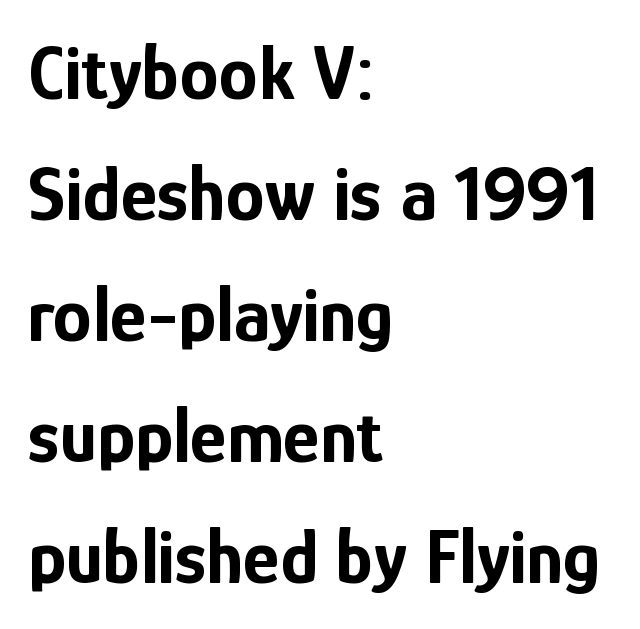
The image shows 78 px bold, condensed sans-serif type, upright; set left-aligned, normal line spacing (1.55x), normal letter spacing, not underlined; low stroke contrast and a medium x-height.
